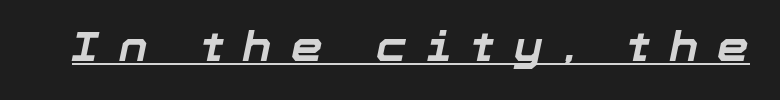
Q: Is the text bold? A: Yes.
Q: Is the text italic (slanted)? A: Yes, it leans right by about 12 degrees.
Q: Is the text underlined? A: Yes.
Q: Is the spacing between letters normal or unusually wide? A: Unusually wide.
Q: Width (condensed, normal, or wide)? A: Normal.
Q: Stroke contrast? A: Low.
Q: x-height? A: Medium.
Q: Monospaced? A: No.
